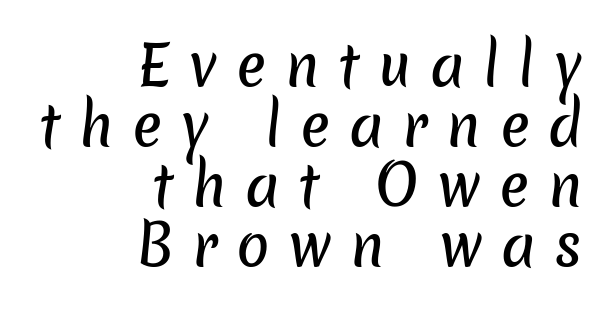
{"serif": "no", "width": "normal", "stroke_contrast": "low", "x_height": "medium", "monospaced": "no", "underline": "no", "align": "right", "line_spacing": "tight", "line_spacing_ratio": 1.09, "letter_spacing": "wide", "letter_spacing_em": 0.34, "glyph_px": 55}
